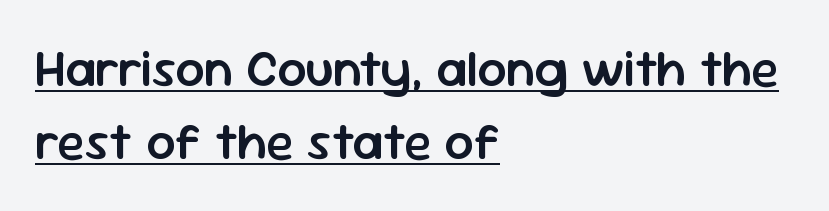
Q: Is the text bold? A: Semi-bold.
Q: Is the text italic (slanted)? A: No, it is upright.
Q: Is the typeface a serif or a sans-serif typeface? A: Sans-serif.
Q: Is the text underlined? A: Yes.
Q: How is the paragraph aligned? A: Left-aligned.
Q: Is the spacing between letters normal or unusually wide? A: Normal.
Q: Is the spacing between lines tight, normal or loose? A: Normal.
Q: Width (condensed, normal, or wide)? A: Normal.
Q: Stroke contrast? A: Low.
Q: x-height? A: Medium.
Q: Monospaced? A: No.
